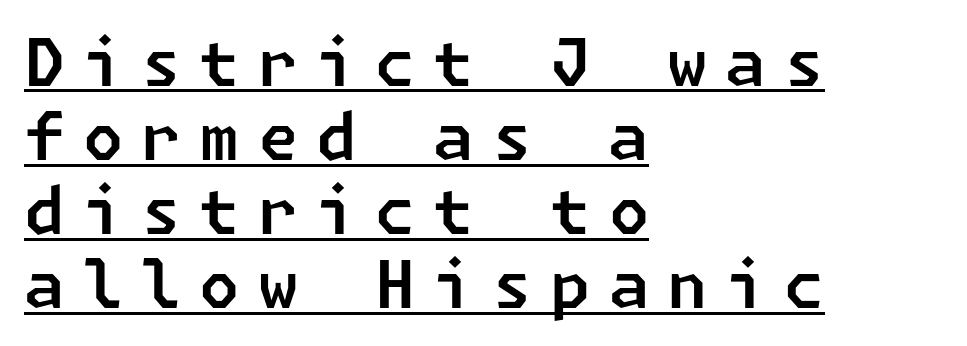
The image shows 65 px sans-serif type; set left-aligned, tight line spacing (1.14x), unusually wide letter spacing (+0.28 em), underlined; low stroke contrast and a medium x-height.
